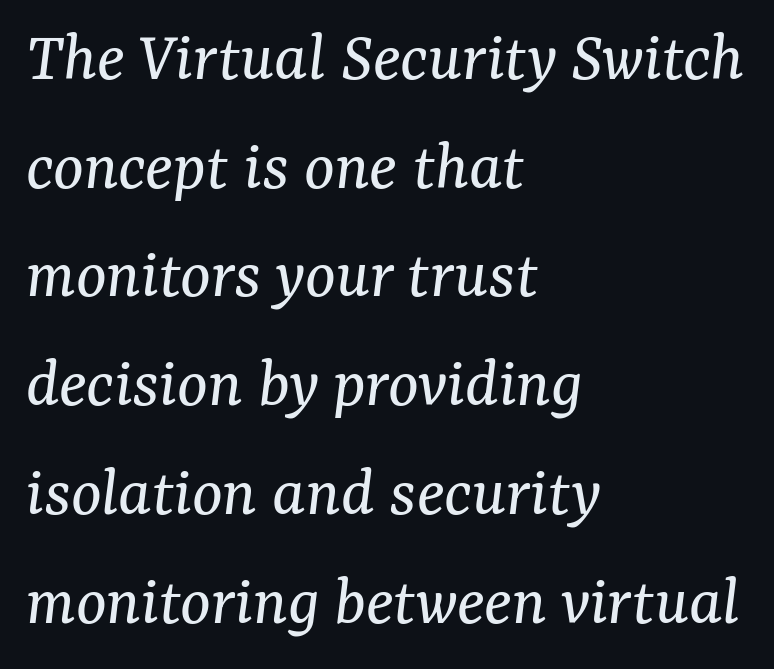
The image shows 72 px regular-weight serif type, italic (leaning right); set left-aligned, normal line spacing (1.51x), normal letter spacing, not underlined; medium stroke contrast and a medium x-height.
